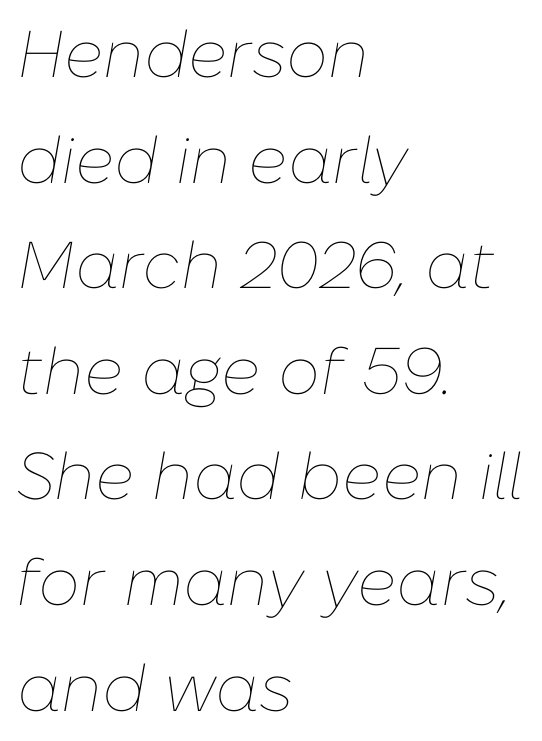
Varying glyph widths throughout — classic text-font behaviour. The weight would be labelled regular, book, light, or lighter still. Here the glyphs are tracked normally, forming tight word shapes. The glyphs look as if they've been sheared to an angle. Compared with typical paragraphs, the rows here are spaced about the same. Just letters on the line, the space beneath them empty.
